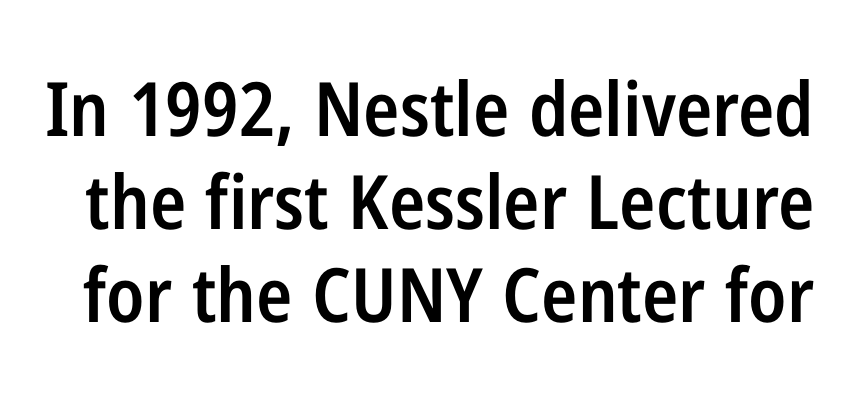
The image shows 75 px semibold, condensed sans-serif type, upright; set line spacing 1.24x, normal letter spacing, not underlined; low stroke contrast and a medium x-height.
